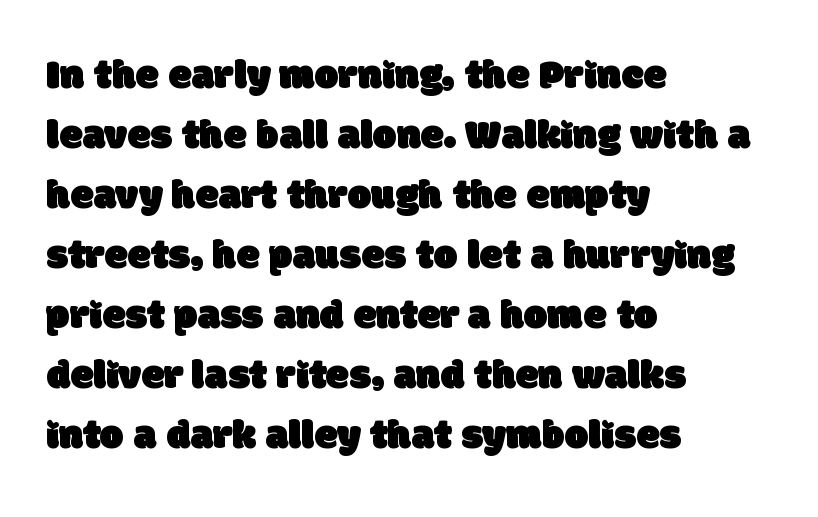
Each line starts at the same left margin while the right side varies. A typesetter would label this face a sans. The passage shown is typed in a proportional face where columns would drift. Any mark beneath the type? The region is blank.
